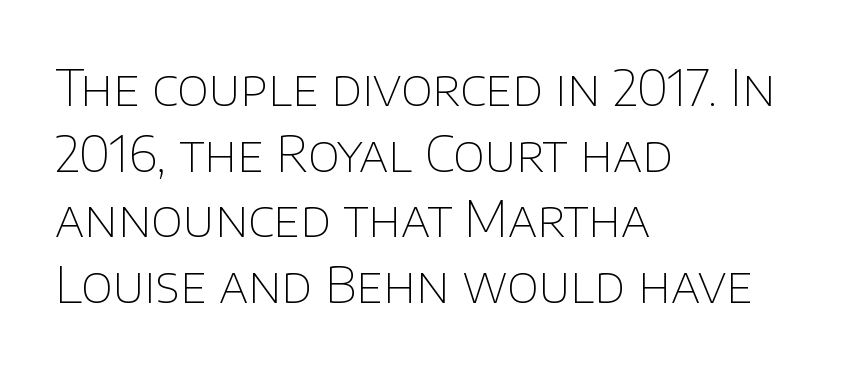
The image shows 49 px thin sans-serif type, upright; set left-aligned, normal line spacing (1.34x), normal letter spacing, not underlined; low stroke contrast and a large x-height.
